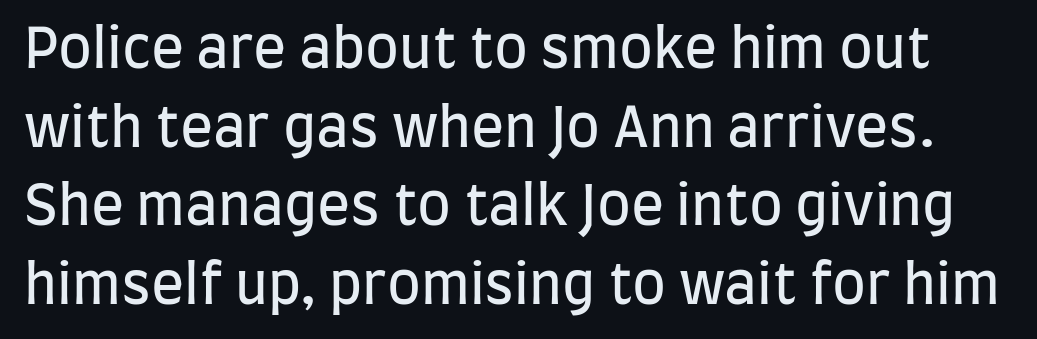
{"serif": "no", "italic": "no", "bold": "no", "weight": "regular", "width": "condensed", "stroke_contrast": "low", "x_height": "large", "monospaced": "no", "underline": "no", "line_spacing": "normal", "line_spacing_ratio": 1.43, "letter_spacing": "normal", "letter_spacing_em": 0.0, "glyph_px": 55}
